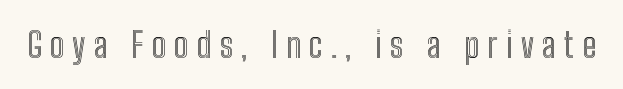
Q: Is the text italic (slanted)? A: No, it is upright.
Q: Is the text underlined? A: No.
Q: Is the spacing between letters normal or unusually wide? A: Unusually wide.
Q: Width (condensed, normal, or wide)? A: Condensed.
Q: x-height? A: Medium.
Q: Monospaced? A: No.
